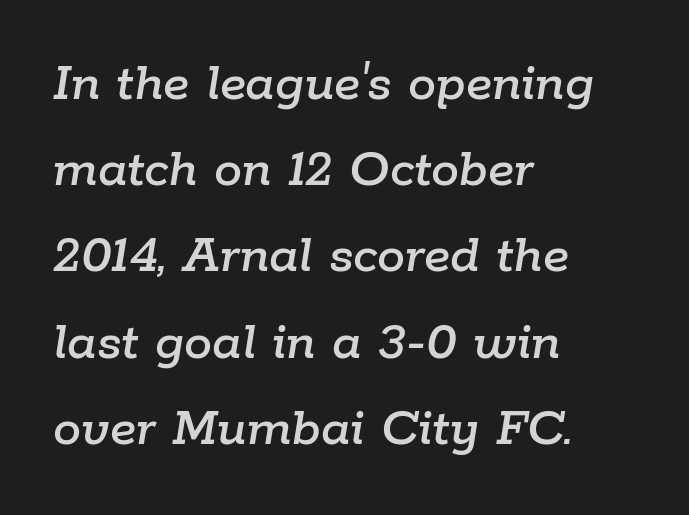
Think of a printed novel: that variable character pitch is what you see here. Glance below the letters and you will spot only blank space. Caption: standard tracking, unaltered. Typeset ragged right — the left edge is the straight one. Emphasis-style slanted type is in use.
